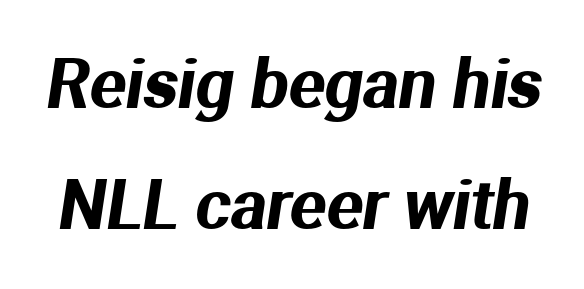
Q: Is the typeface a serif or a sans-serif typeface? A: Sans-serif.
Q: Is the text underlined? A: No.
Q: Is the spacing between letters normal or unusually wide? A: Normal.
Q: Width (condensed, normal, or wide)? A: Normal.
Q: Stroke contrast? A: Medium.
Q: x-height? A: Medium.
Q: Monospaced? A: No.
